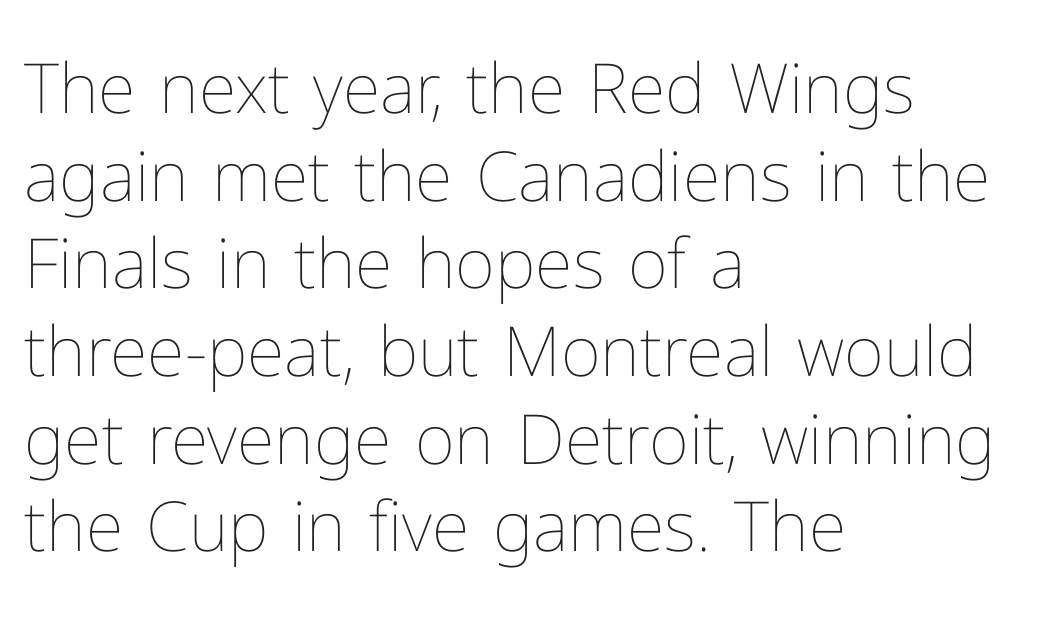
This sample uses plain, unmodified letter spacing. Anything drawn beneath the words? Only blank space. Ordinary non-slanted type is in use. Notice how descenders clear the ascenders below comfortably — that's standard leading. Character widths vary here, with narrow letters taking less room than wide ones.
